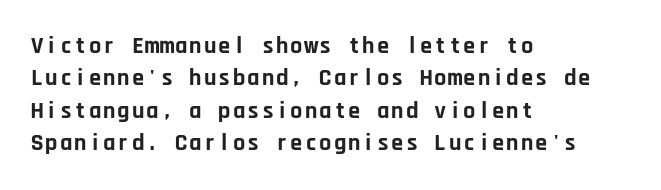
{"italic": "no", "bold": "yes", "underline": "no", "align": "left", "line_spacing": "normal", "line_spacing_ratio": 1.35, "letter_spacing": "normal", "letter_spacing_em": 0.0, "glyph_px": 24}
